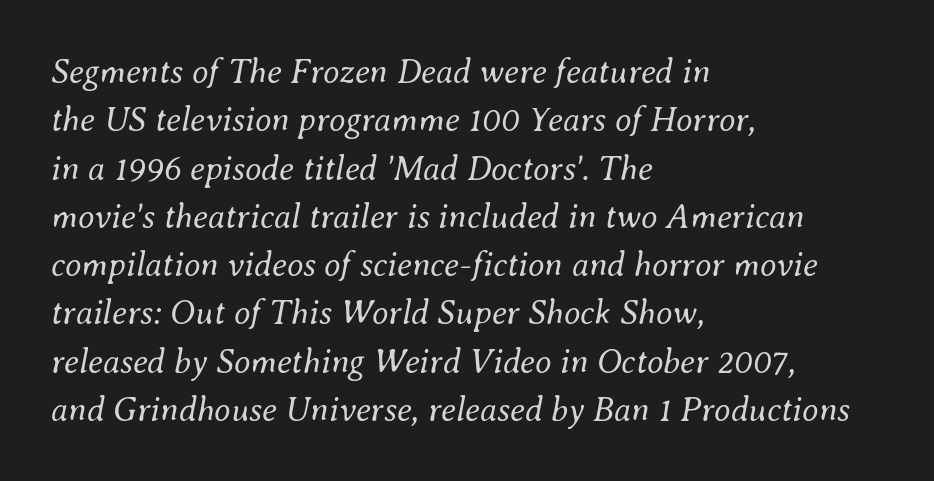
{"italic": "yes", "lean": "right", "slant_degrees": 8, "bold": "no", "weight": "regular", "width": "normal", "stroke_contrast": "medium", "x_height": "small", "monospaced": "no", "underline": "no", "align": "left", "line_spacing": "normal", "line_spacing_ratio": 1.42, "letter_spacing": "normal", "letter_spacing_em": 0.0, "glyph_px": 34}
